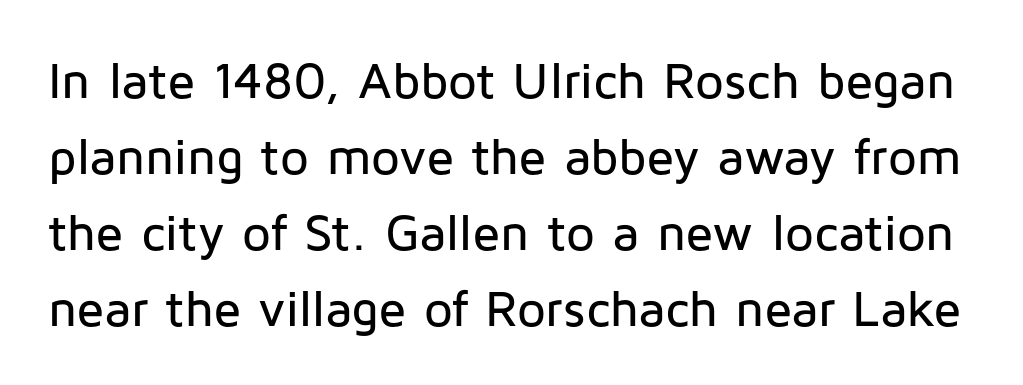
The image shows 51 px sans-serif type, upright; set normal line spacing (1.49x), normal letter spacing, not underlined; low stroke contrast and a medium x-height.
